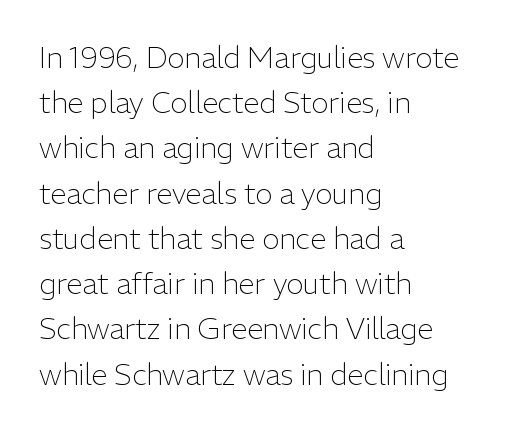
{"serif": "no", "italic": "no", "bold": "no", "weight": "light", "width": "normal", "stroke_contrast": "low", "x_height": "medium", "monospaced": "no", "underline": "no", "align": "left", "line_spacing": "normal", "line_spacing_ratio": 1.56, "letter_spacing": "normal", "letter_spacing_em": 0.0, "glyph_px": 29}
